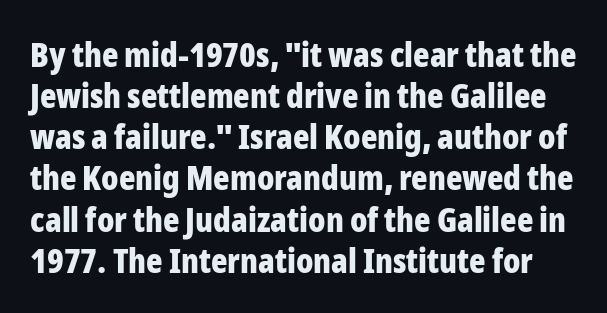
Tall strokes in this sample are plumb rather than angled. Inter-character spacing is left at the font's built-in metrics. Just letters on the line, the space beneath them empty. Is this a sans? Yes — the strokes have no serifs.
